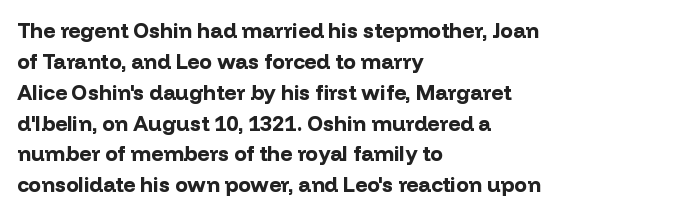
Q: Is the text bold? A: Yes.
Q: Is the text italic (slanted)? A: No, it is upright.
Q: Is the text underlined? A: No.
Q: How is the paragraph aligned? A: Left-aligned.
Q: Is the spacing between letters normal or unusually wide? A: Normal.
Q: Is the spacing between lines tight, normal or loose? A: Normal.
